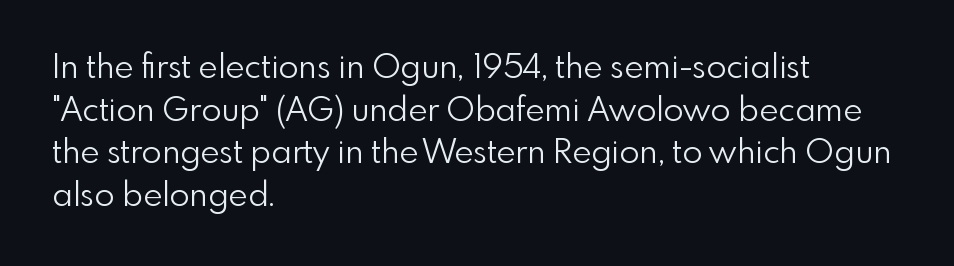
The image shows 33 px light sans-serif type, upright; set left-aligned, normal line spacing (1.29x), normal letter spacing, not underlined; low stroke contrast and a small x-height.
